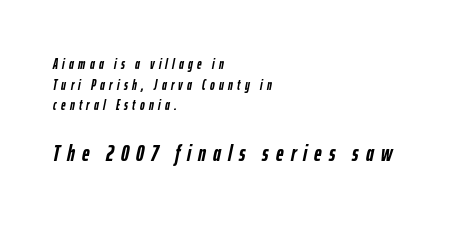
Look at the tracking — it's clearly loosened, letters drifting apart. Visually the block forms a straight wall on the left and a jagged coastline on the right. Set as a true bold cut, around the 700 mark. Quick note: underline off.
